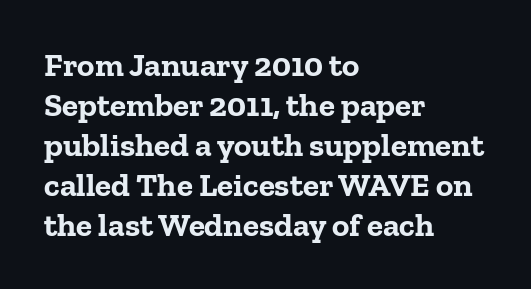
{"serif": "yes", "italic": "no", "bold": "yes", "weight": "bold", "width": "normal", "stroke_contrast": "low", "x_height": "medium", "monospaced": "no", "underline": "no", "align": "left", "line_spacing_ratio": 1.21, "letter_spacing": "normal", "letter_spacing_em": 0.0, "glyph_px": 33}
